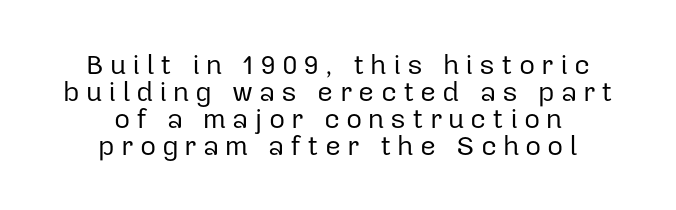
The space directly below the letters is spotless. This sample is center-justified, so both line endings float freely. Quick note: not italic, upright. Bold? No — there's no thickening of the strokes. The letters advance in unequal steps, a hallmark of proportional type.
